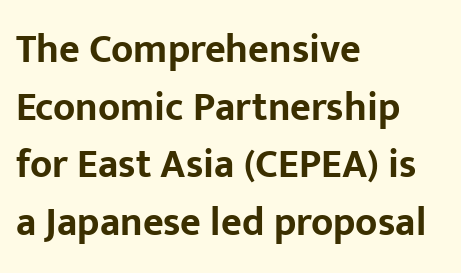
A typesetter would mark this as roman, not italic. Clear beneath every line of the passage. The rows are spaced the way most documents space them. Typeset ragged right — the left edge is the straight one. The line texture is even and compact thanks to regular tracking. Chunky letters — that's bold for sure.
